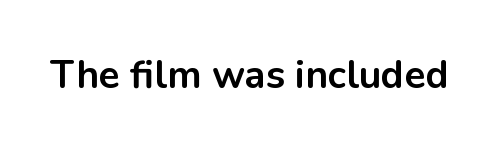
{"serif": "no", "italic": "no", "bold": "yes", "weight": "bold", "width": "normal", "stroke_contrast": "low", "x_height": "medium", "monospaced": "no", "underline": "no", "letter_spacing": "normal", "letter_spacing_em": 0.0, "glyph_px": 39}
